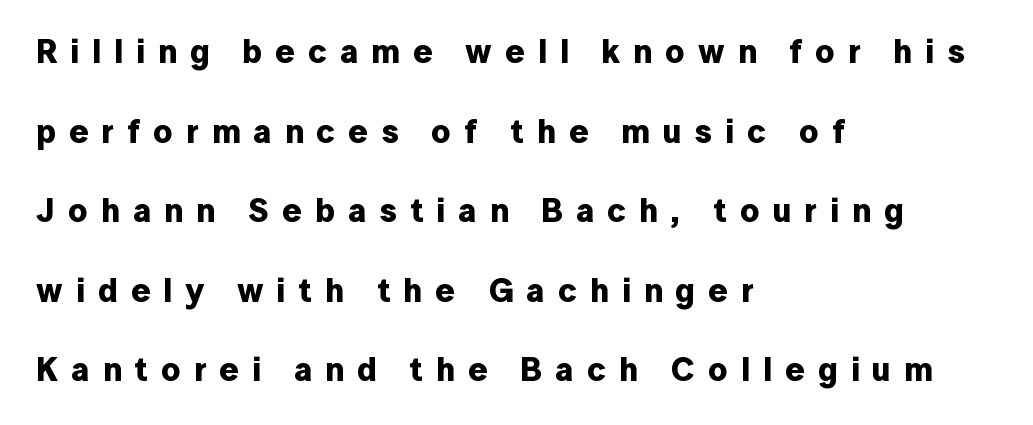
The letters stand straight up with perfectly vertical stems. Quick note: interline space is abundant. Is the type bold? Yes — the strokes are clearly thick and heavy. I'd call this a sans setting — the letters go barefoot. No word sits above an underline. The text block is weighted toward the left margin, trailing off unevenly rightward.
